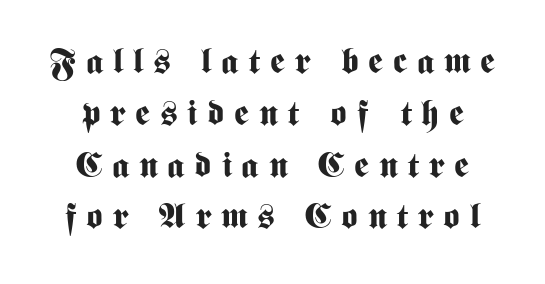
{"serif": "no", "italic": "no", "bold": "yes", "weight": "bold", "width": "condensed", "stroke_contrast": "medium", "x_height": "medium", "monospaced": "no", "underline": "no", "line_spacing": "normal", "line_spacing_ratio": 1.48, "letter_spacing": "wide", "letter_spacing_em": 0.28, "glyph_px": 35}
